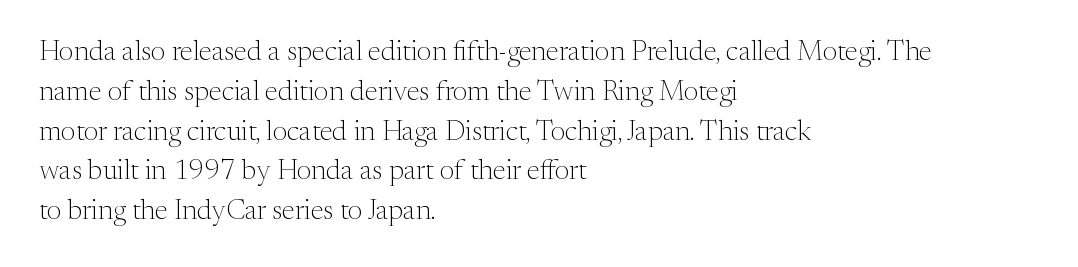
The image shows 28 px light serif type, upright; set left-aligned, normal line spacing (1.42x), normal letter spacing, not underlined; medium stroke contrast and a medium x-height.
